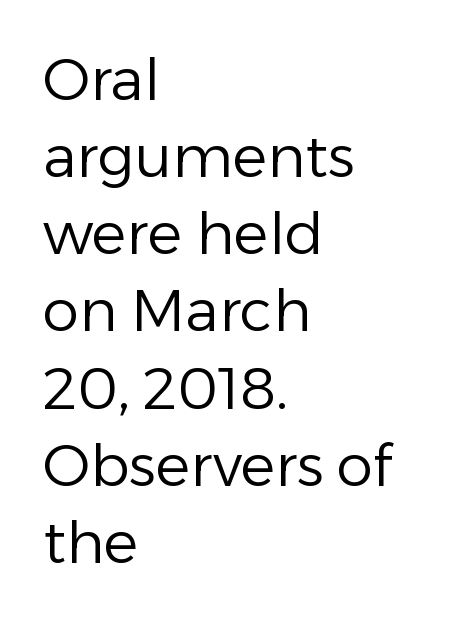
{"serif": "no", "italic": "no", "bold": "no", "weight": "regular", "width": "normal", "stroke_contrast": "low", "x_height": "medium", "monospaced": "no", "underline": "no", "align": "left", "line_spacing": "normal", "line_spacing_ratio": 1.33, "letter_spacing": "normal", "letter_spacing_em": 0.0, "glyph_px": 58}
